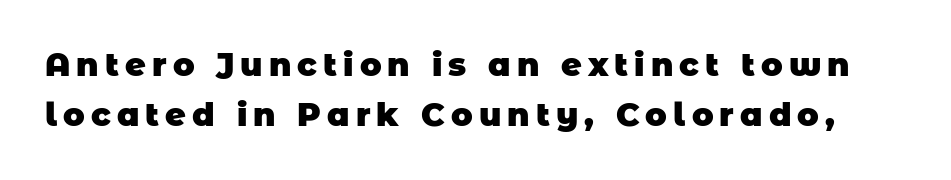
The image shows 32 px heavy sans-serif type; set normal line spacing (1.55x), not underlined; low stroke contrast and a large x-height.
